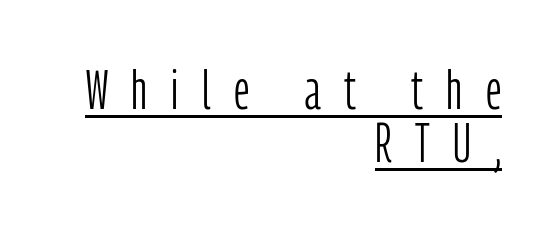
Descenders here cross a horizontal rule under the line. Does the copy run flush right? Yes — the right margin is perfectly even. These lines are rendered in a variable-pitch font. Caption: face not bold, strokes unweighted. Students, observe: this is what under-led, compact text looks like.
